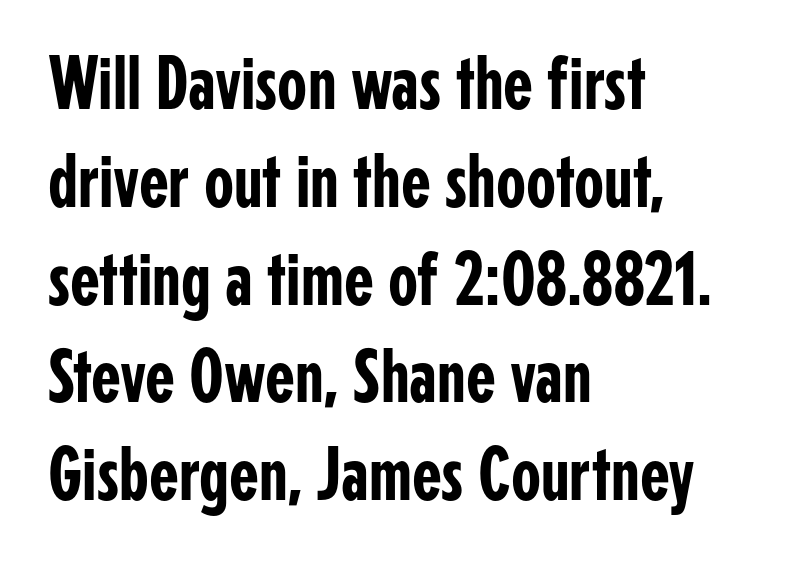
This is the regular roman posture of the typeface. Unlike a traditional serif, this face leaves its strokes unadorned. Default kerning and tracking; the words read as compact shapes. The space directly below the letters is spotless. Is this a fixed-width face? No — the glyphs have proportional, varying widths. The typesetter chose a ragged-right arrangement here.
